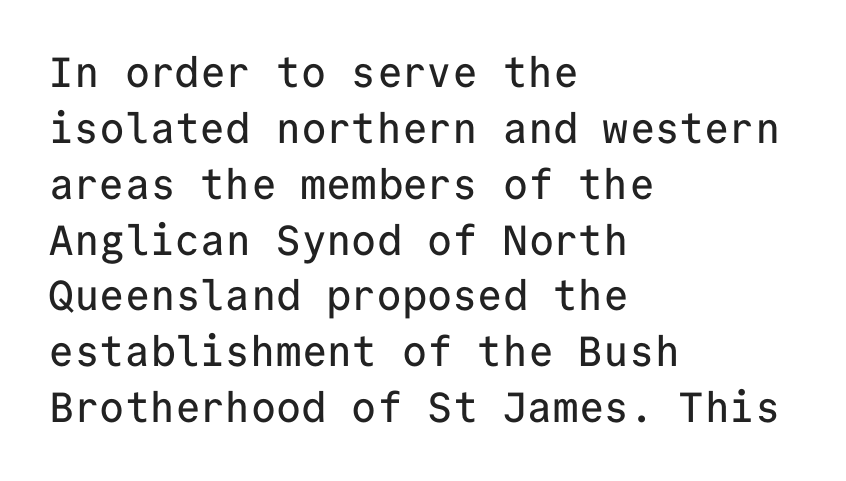
{"serif": "no", "italic": "no", "width": "normal", "stroke_contrast": "low", "x_height": "medium", "monospaced": "yes", "underline": "no", "align": "left", "line_spacing": "normal", "line_spacing_ratio": 1.33, "letter_spacing": "normal", "letter_spacing_em": 0.0, "glyph_px": 42}
